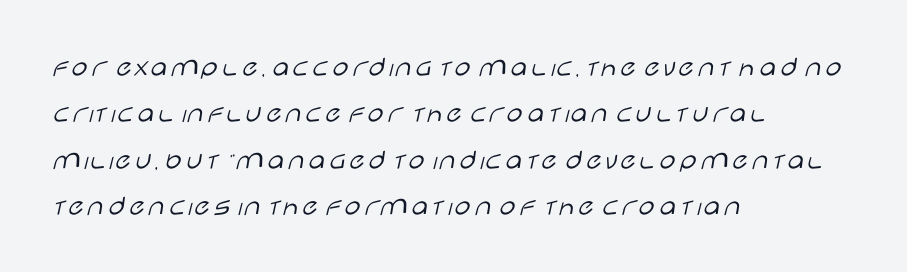
Inter-character spacing is left at the font's built-in metrics. A typesetter would label this face a sans. All the whitespace from short lines collects on the right. The area under the type is left untouched.
